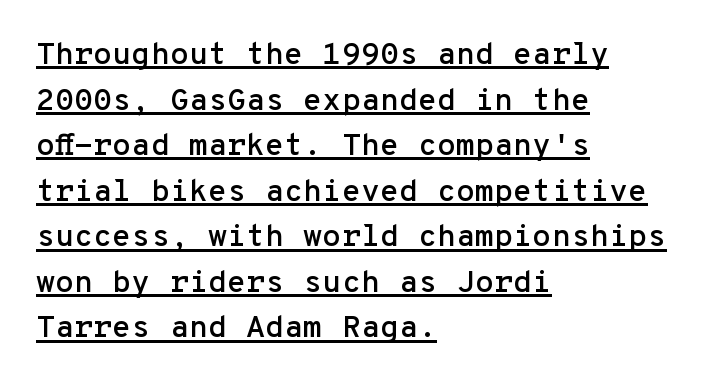
Q: Is the text italic (slanted)? A: No, it is upright.
Q: Is the typeface a serif or a sans-serif typeface? A: Sans-serif.
Q: Is the text underlined? A: Yes.
Q: How is the paragraph aligned? A: Left-aligned.
Q: Is the spacing between letters normal or unusually wide? A: Normal.
Q: Is the spacing between lines tight, normal or loose? A: Normal.
Q: Width (condensed, normal, or wide)? A: Normal.
Q: Stroke contrast? A: Low.
Q: x-height? A: Medium.
Q: Monospaced? A: Yes.
